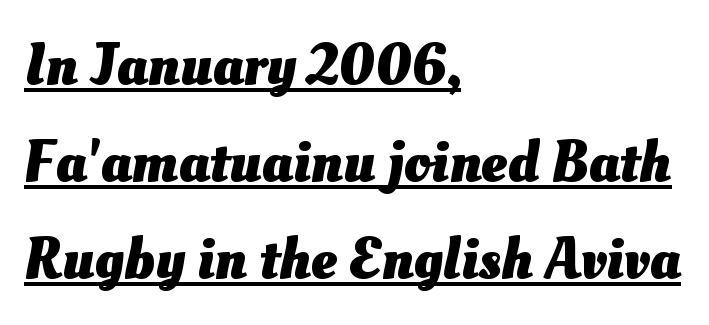
{"bold": "yes", "weight": "heavy", "width": "normal", "stroke_contrast": "medium", "x_height": "small", "monospaced": "no", "underline": "yes", "align": "left", "line_spacing": "normal", "line_spacing_ratio": 1.64, "letter_spacing": "normal", "letter_spacing_em": 0.0, "glyph_px": 59}
